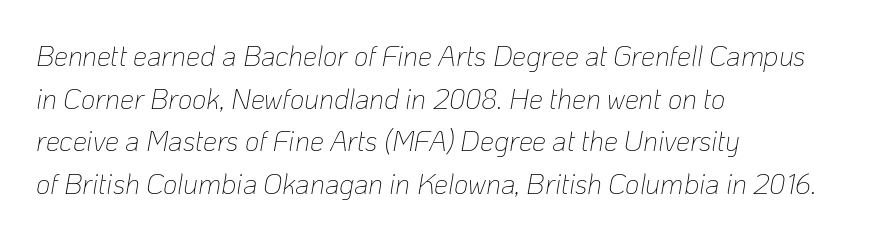
Ink coverage per letter is moderate at most. Do the characters align in a grid? No, the font is proportional. Notice how descenders clear the ascenders below comfortably — that's standard leading. The paragraph has a hard left edge and a soft right edge. Emphasis-style slanted type is in use.
